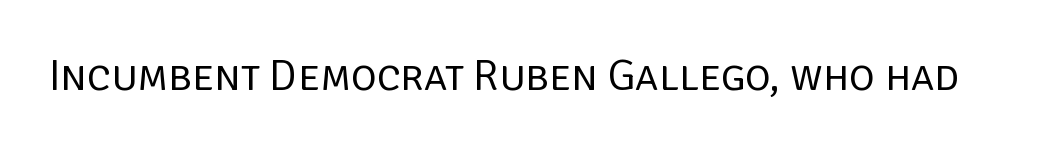
Q: Is the text bold? A: No.
Q: Is the text italic (slanted)? A: No, it is upright.
Q: Is the typeface a serif or a sans-serif typeface? A: Sans-serif.
Q: Is the text underlined? A: No.
Q: Is the spacing between letters normal or unusually wide? A: Normal.
Q: Width (condensed, normal, or wide)? A: Normal.
Q: Stroke contrast? A: Low.
Q: x-height? A: Large.
Q: Monospaced? A: No.
